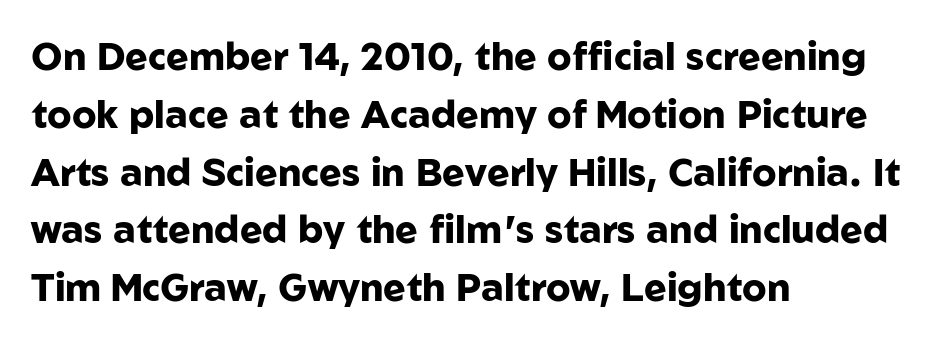
{"serif": "no", "italic": "no", "bold": "yes", "weight": "heavy", "width": "normal", "stroke_contrast": "low", "x_height": "medium", "monospaced": "no", "underline": "no", "align": "left", "line_spacing": "normal", "line_spacing_ratio": 1.52, "letter_spacing": "normal", "letter_spacing_em": 0.0, "glyph_px": 38}
